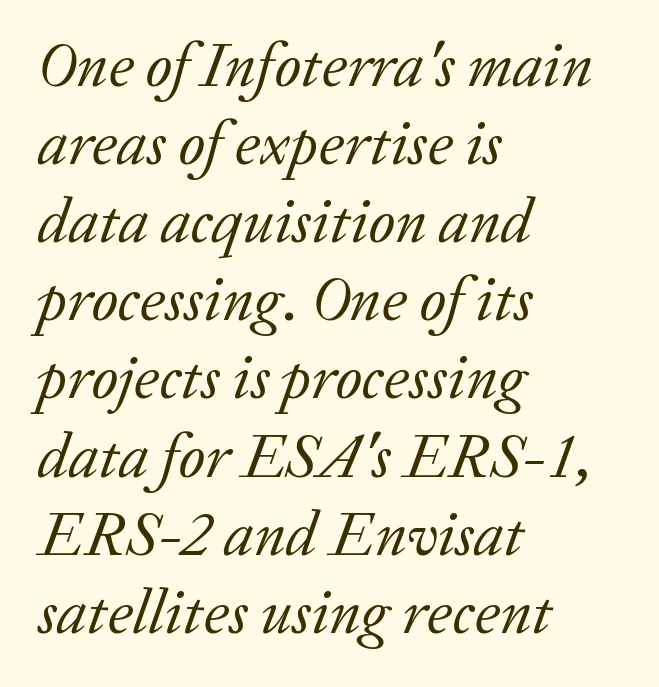
The characters display serif detailing at their extremities. Descenders hang freely into open space. The passage shown is typed in a proportional face where columns would drift. Left-aligned paragraph, ragged on the right. The characters are drawn with everyday or finer stroke widths.
